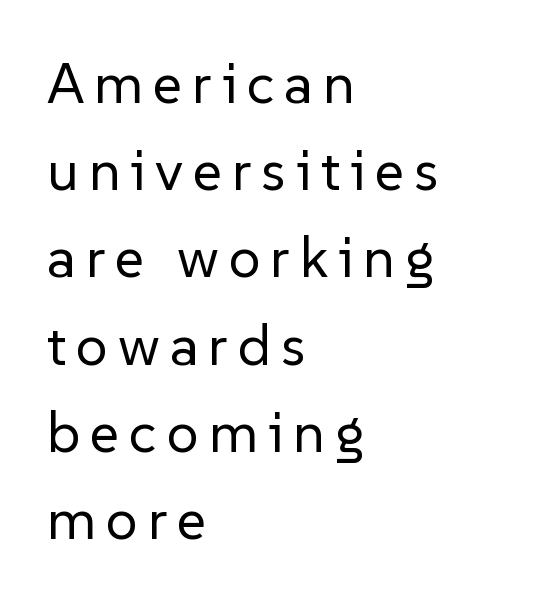
Q: Is the text bold? A: No.
Q: Is the text italic (slanted)? A: No, it is upright.
Q: Is the typeface a serif or a sans-serif typeface? A: Sans-serif.
Q: Is the text underlined? A: No.
Q: How is the paragraph aligned? A: Left-aligned.
Q: Is the spacing between lines tight, normal or loose? A: Normal.
Q: Width (condensed, normal, or wide)? A: Normal.
Q: Stroke contrast? A: Low.
Q: x-height? A: Medium.
Q: Monospaced? A: No.
